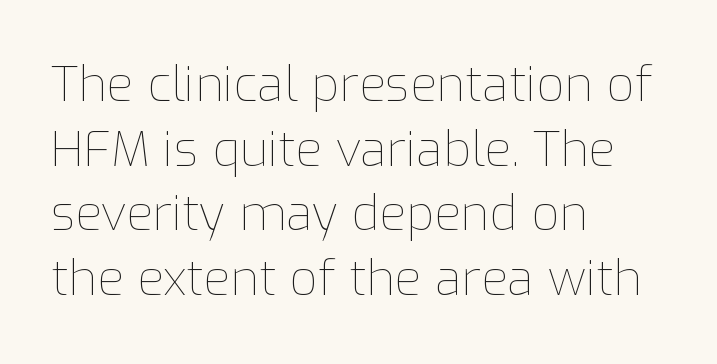
The block of text has a typical density, with ordinary space between rows. In terms of posture, this sample is upright. The face used here is proportionally spaced, like ordinary book or web type. The compositor pushed each line to the left boundary.
